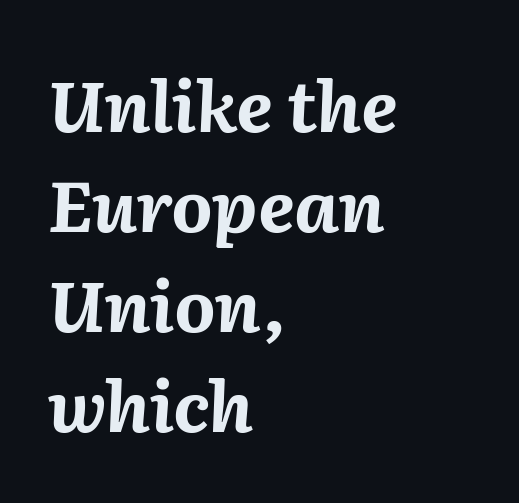
The image shows 71 px bold type, italic (leaning right); set left-aligned, normal line spacing (1.41x), normal letter spacing, not underlined; medium stroke contrast and a medium x-height.
